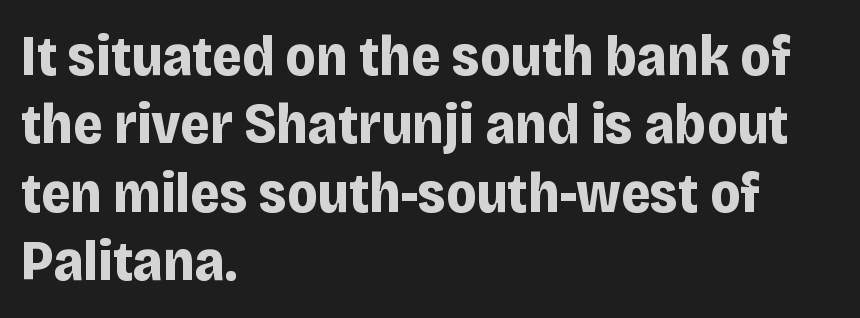
Q: Is the text bold? A: Yes.
Q: Is the text italic (slanted)? A: No, it is upright.
Q: Is the typeface a serif or a sans-serif typeface? A: Sans-serif.
Q: Is the text underlined? A: No.
Q: How is the paragraph aligned? A: Left-aligned.
Q: Is the spacing between letters normal or unusually wide? A: Normal.
Q: Width (condensed, normal, or wide)? A: Normal.
Q: Stroke contrast? A: Low.
Q: x-height? A: Large.
Q: Monospaced? A: No.
